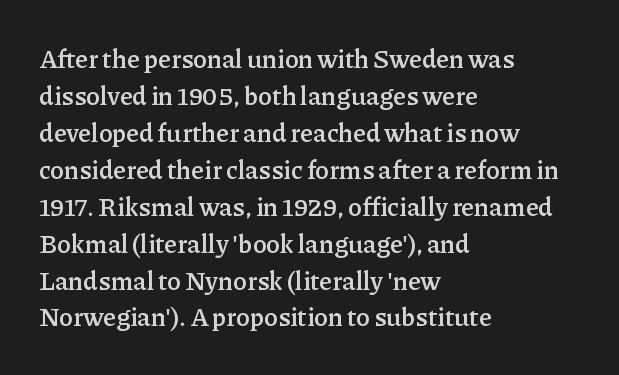
Q: Is the text bold? A: Semi-bold.
Q: Is the text italic (slanted)? A: No, it is upright.
Q: Is the text underlined? A: No.
Q: How is the paragraph aligned? A: Left-aligned.
Q: Is the spacing between letters normal or unusually wide? A: Normal.
Q: Is the spacing between lines tight, normal or loose? A: Normal.
